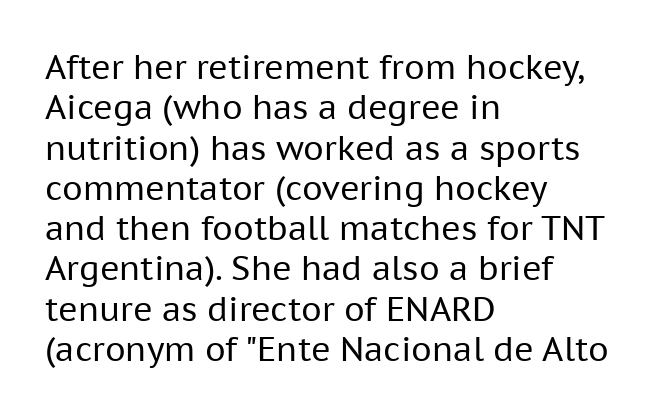
{"serif": "no", "italic": "no", "bold": "no", "weight": "regular", "width": "normal", "stroke_contrast": "low", "x_height": "medium", "monospaced": "no", "underline": "no", "align": "left", "line_spacing_ratio": 1.22, "letter_spacing": "normal", "letter_spacing_em": 0.0, "glyph_px": 33}
